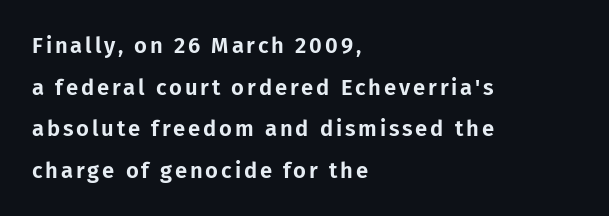
{"italic": "no", "underline": "no", "align": "left", "line_spacing_ratio": 1.89, "glyph_px": 22}
